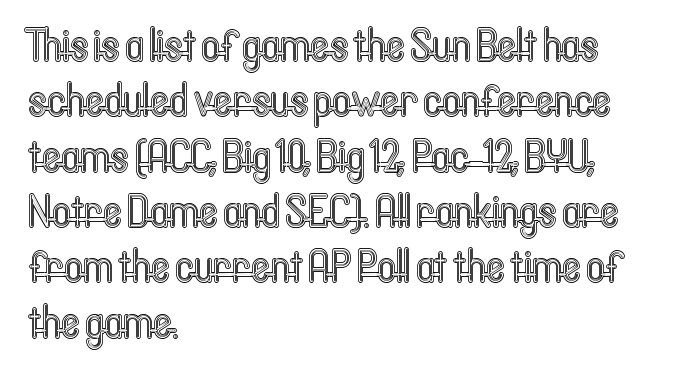
Q: Is the text italic (slanted)? A: No, it is upright.
Q: Is the text underlined? A: No.
Q: How is the paragraph aligned? A: Left-aligned.
Q: Is the spacing between letters normal or unusually wide? A: Normal.
Q: Width (condensed, normal, or wide)? A: Condensed.
Q: x-height? A: Medium.
Q: Monospaced? A: No.
